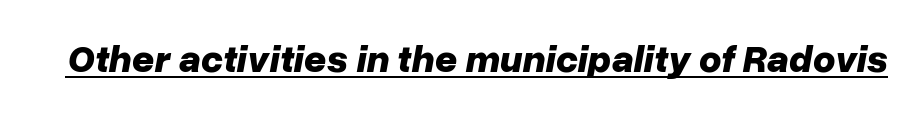
{"italic": "yes", "lean": "right", "slant_degrees": 10, "bold": "yes", "weight": "bold", "width": "normal", "stroke_contrast": "low", "x_height": "medium", "monospaced": "no", "underline": "yes", "letter_spacing": "normal", "letter_spacing_em": 0.0, "glyph_px": 39}
